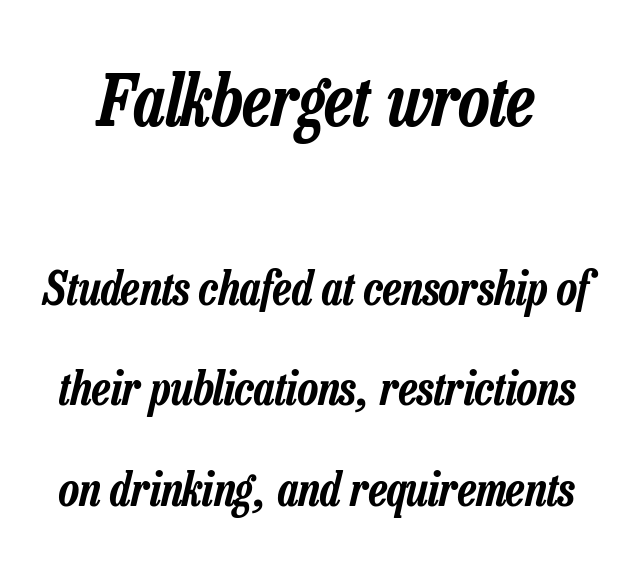
These lines are rendered in a variable-pitch font. A bare baseline throughout the passage. The whole block is typeset with a tilt. Between one letter and the next there's only the usual sliver of space. Scale decreases going downward across the two blocks.
